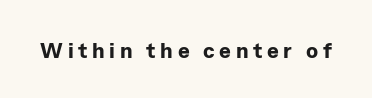
The image shows 22 px bold type, upright; set unusually wide letter spacing (+0.21 em), not underlined.
